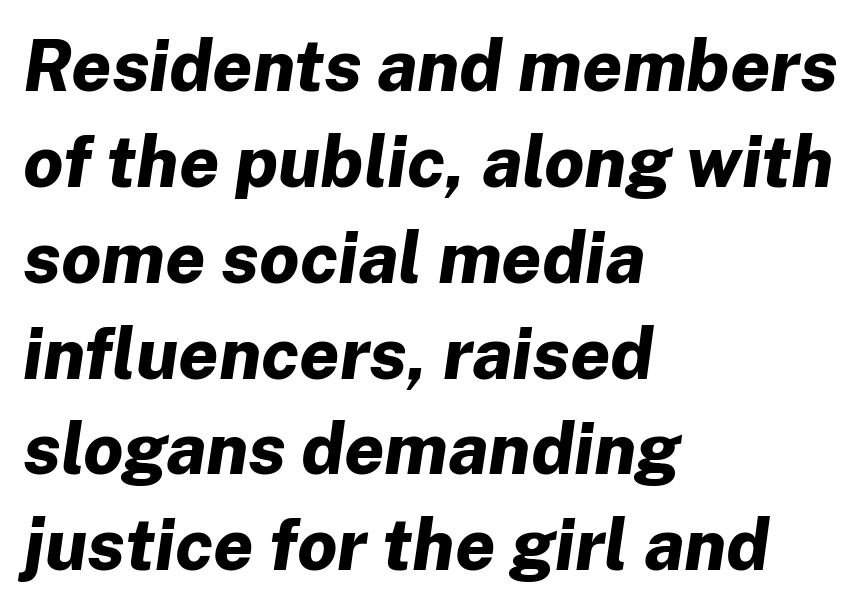
The image shows 71 px bold type, italic (leaning right); set left-aligned, normal line spacing (1.35x), normal letter spacing, not underlined; low stroke contrast and a medium x-height.
